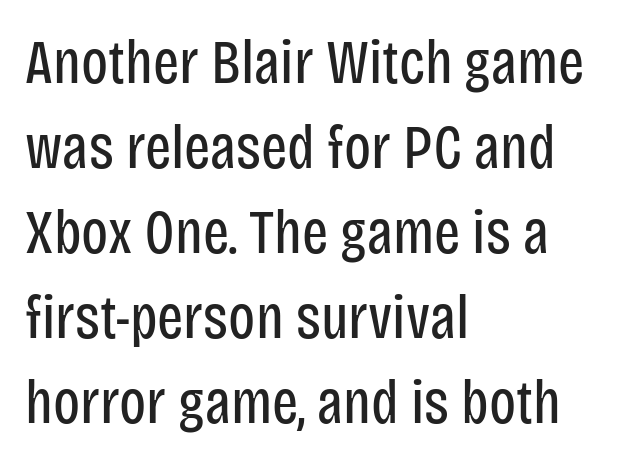
{"serif": "no", "italic": "no", "bold": "no", "weight": "regular", "width": "condensed", "stroke_contrast": "low", "x_height": "large", "monospaced": "no", "underline": "no", "align": "left", "line_spacing": "normal", "line_spacing_ratio": 1.37, "letter_spacing": "normal", "letter_spacing_em": 0.0, "glyph_px": 62}
